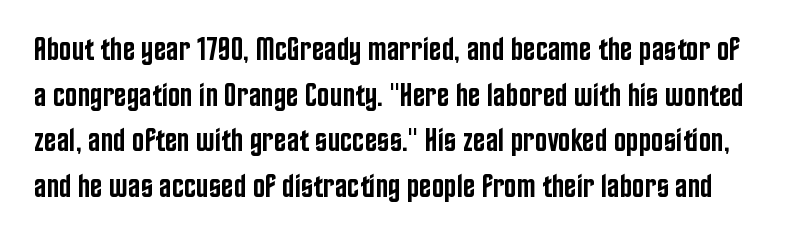
Q: Is the text bold? A: Semi-bold.
Q: Is the text italic (slanted)? A: No, it is upright.
Q: Is the typeface a serif or a sans-serif typeface? A: Sans-serif.
Q: Is the text underlined? A: No.
Q: Is the spacing between letters normal or unusually wide? A: Normal.
Q: Is the spacing between lines tight, normal or loose? A: Normal.
Q: Width (condensed, normal, or wide)? A: Condensed.
Q: Stroke contrast? A: Low.
Q: x-height? A: Large.
Q: Monospaced? A: No.
